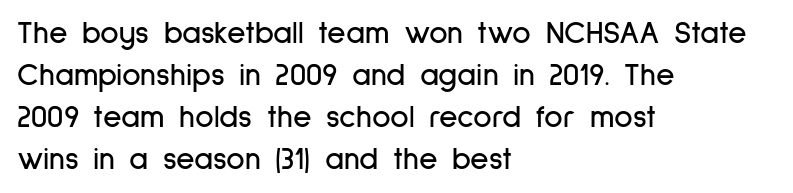
The image shows 32 px condensed sans-serif type, upright; set left-aligned, normal line spacing (1.31x), normal letter spacing, not underlined; low stroke contrast and a medium x-height.
